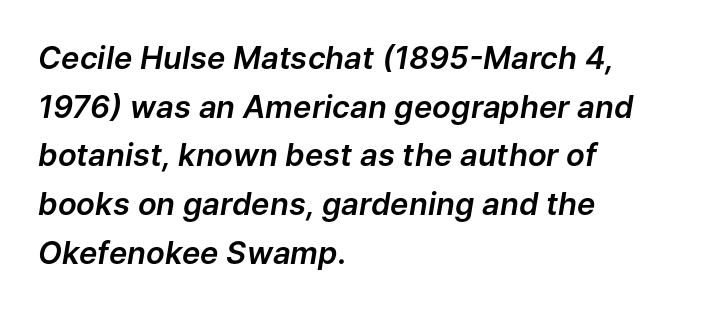
The image shows 31 px text type, italic (leaning right); set left-aligned, normal line spacing (1.57x), normal letter spacing, not underlined; low stroke contrast and a medium x-height.
